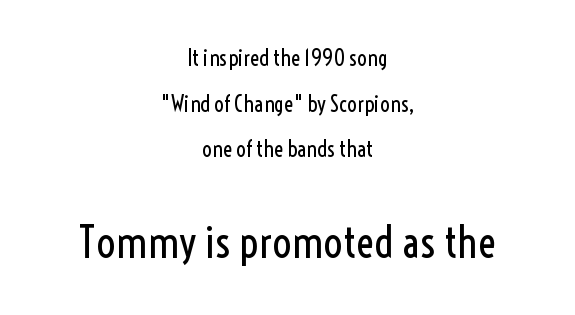
Q: Is the text bold? A: No.
Q: Is the text italic (slanted)? A: No, it is upright.
Q: Is the typeface a serif or a sans-serif typeface? A: Sans-serif.
Q: Is the text underlined? A: No.
Q: How is the paragraph aligned? A: Centered.
Q: Is the spacing between letters normal or unusually wide? A: Normal.
Q: Is the spacing between lines tight, normal or loose? A: Loose.
Q: Which block of text is set in a larger size, the first (top) or the second (bottom)? A: The second (bottom) one.
Q: Width (condensed, normal, or wide)? A: Condensed.
Q: x-height? A: Medium.
Q: Monospaced? A: No.
